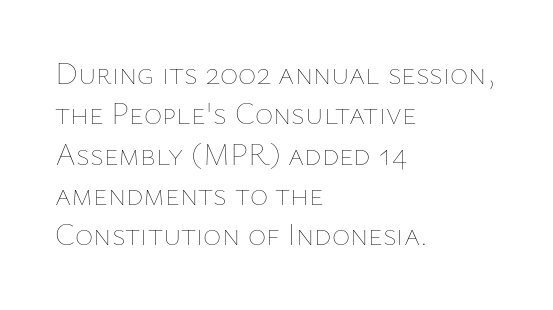
{"italic": "no", "bold": "no", "weight": "thin", "width": "normal", "stroke_contrast": "low", "x_height": "medium", "monospaced": "no", "underline": "no", "align": "left", "line_spacing": "normal", "line_spacing_ratio": 1.3, "letter_spacing": "normal", "letter_spacing_em": 0.0, "glyph_px": 31}
